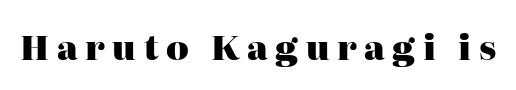
Check the space under the baseline: it is left empty. Posture: upright roman. Small tapered or slab feet sit at the stroke ends, so this counts as serif. What weight is shown? A full bold with thick strokes. Do the characters align in a grid? No, the font is proportional. Spacing between characters has been opened up far beyond the box default.
